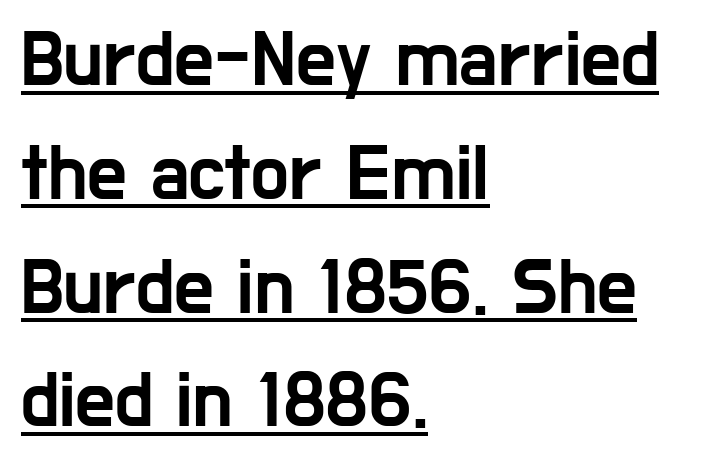
Q: Is the text italic (slanted)? A: No, it is upright.
Q: Is the typeface a serif or a sans-serif typeface? A: Sans-serif.
Q: Is the text underlined? A: Yes.
Q: How is the paragraph aligned? A: Left-aligned.
Q: Is the spacing between letters normal or unusually wide? A: Normal.
Q: Is the spacing between lines tight, normal or loose? A: Normal.
Q: Width (condensed, normal, or wide)? A: Condensed.
Q: Stroke contrast? A: Low.
Q: x-height? A: Medium.
Q: Monospaced? A: No.
